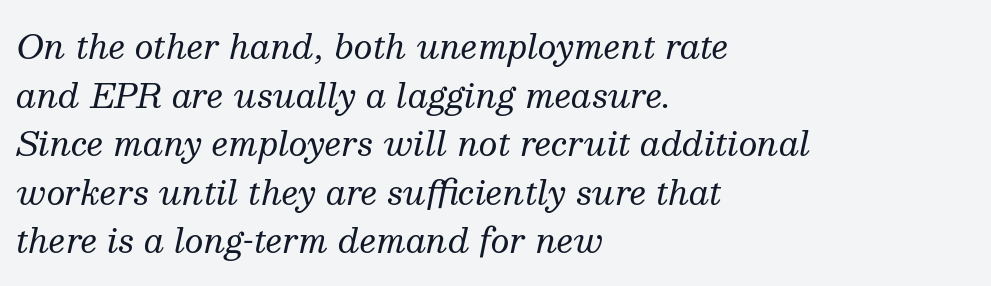
The image shows 33 px regular-weight serif type, italic (leaning right); set left-aligned, normal line spacing (1.47x), normal letter spacing, not underlined; medium stroke contrast and a medium x-height.
